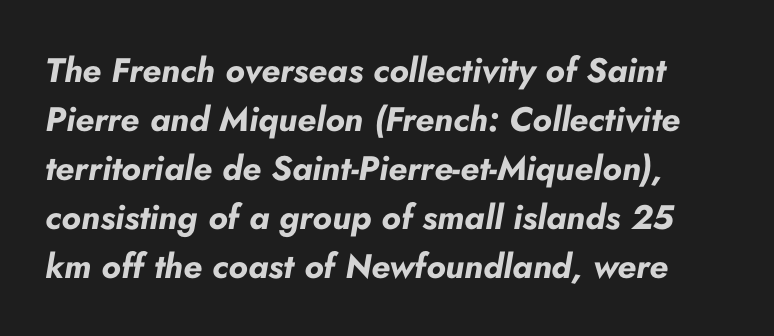
The image shows 34 px bold type, italic (leaning right); set normal line spacing (1.44x), normal letter spacing, not underlined; low stroke contrast and a small x-height.
